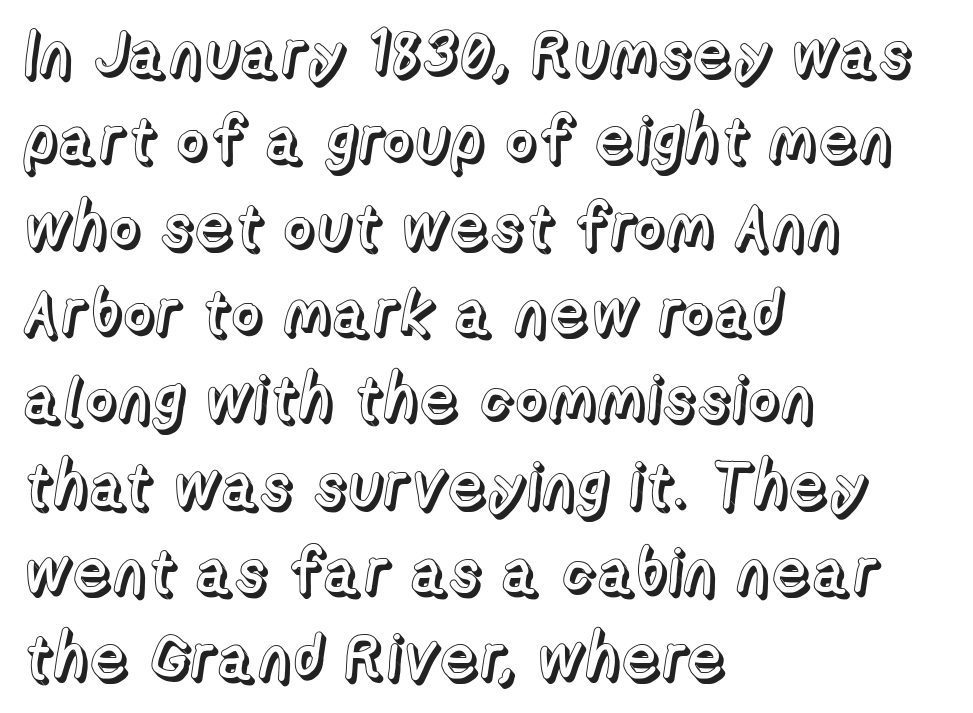
Q: Is the text italic (slanted)? A: Yes.
Q: Is the text underlined? A: No.
Q: How is the paragraph aligned? A: Left-aligned.
Q: Is the spacing between letters normal or unusually wide? A: Normal.
Q: Is the spacing between lines tight, normal or loose? A: Normal.
Q: Width (condensed, normal, or wide)? A: Normal.
Q: x-height? A: Medium.
Q: Monospaced? A: No.
